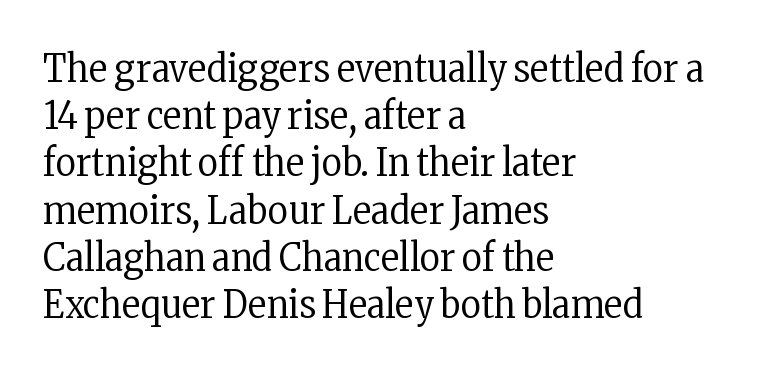
{"serif": "yes", "italic": "no", "bold": "no", "weight": "regular", "width": "condensed", "stroke_contrast": "low", "x_height": "medium", "monospaced": "no", "underline": "no", "align": "left", "line_spacing_ratio": 1.21, "letter_spacing": "normal", "letter_spacing_em": 0.0, "glyph_px": 39}
